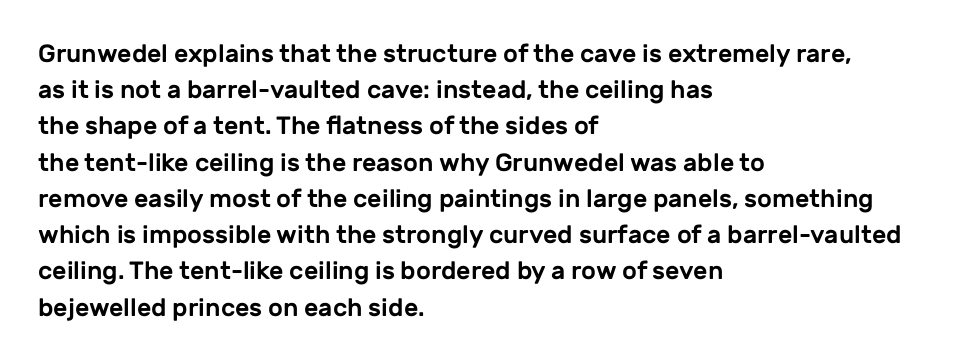
This sample keeps an unexceptional amount of space between lines. Characters follow at the spacing the type designer built in. Leftover space on each line is placed entirely after the last word. Nobody drew a line under any word here. The font's upright variant was chosen for this text.
